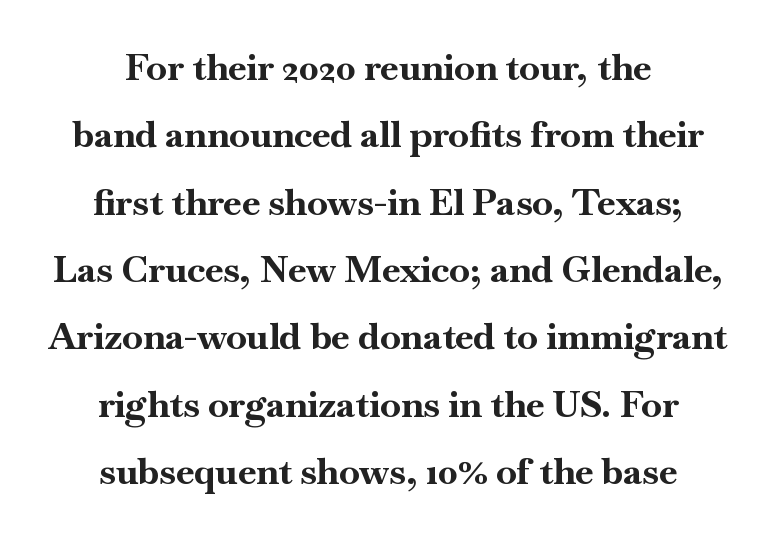
Q: Is the text bold? A: Yes.
Q: Is the text italic (slanted)? A: No, it is upright.
Q: Is the typeface a serif or a sans-serif typeface? A: Serif.
Q: Is the text underlined? A: No.
Q: How is the paragraph aligned? A: Centered.
Q: Is the spacing between letters normal or unusually wide? A: Normal.
Q: Width (condensed, normal, or wide)? A: Normal.
Q: Stroke contrast? A: High.
Q: x-height? A: Small.
Q: Monospaced? A: No.
